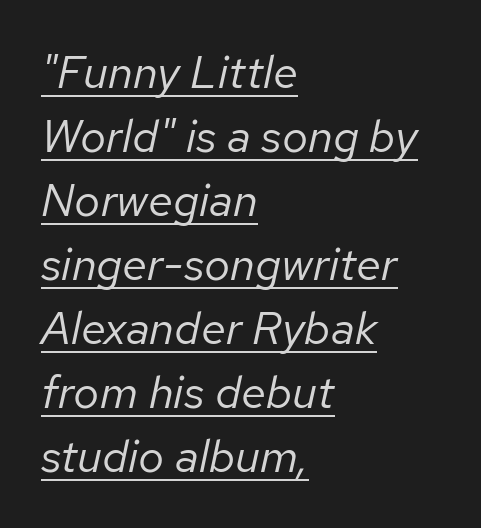
Q: Is the text bold? A: No.
Q: Is the text italic (slanted)? A: Yes, it leans right by about 12 degrees.
Q: Is the text underlined? A: Yes.
Q: How is the paragraph aligned? A: Left-aligned.
Q: Is the spacing between letters normal or unusually wide? A: Normal.
Q: Is the spacing between lines tight, normal or loose? A: Normal.
Q: Width (condensed, normal, or wide)? A: Normal.
Q: Stroke contrast? A: Low.
Q: x-height? A: Medium.
Q: Monospaced? A: No.
